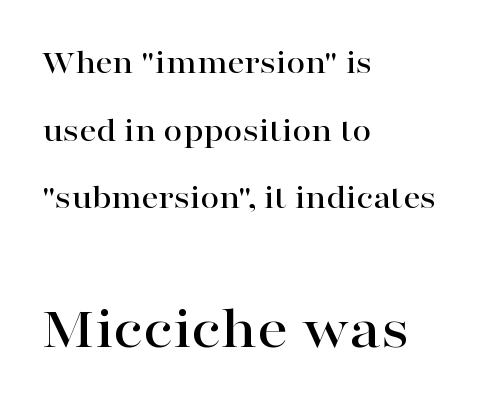
The image shows 60 px wide serif type, upright; set left-aligned, loose line spacing (1.99x), normal letter spacing, not underlined; the second (bottom) block is 1.76x larger; high stroke contrast and a medium x-height.
